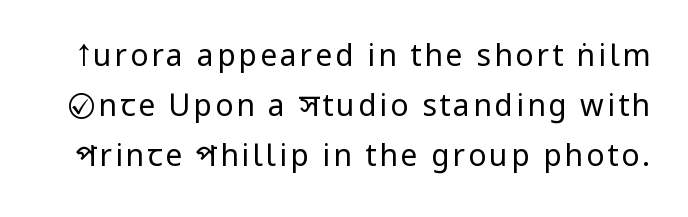
Q: Is the text bold? A: No.
Q: Is the text italic (slanted)? A: No, it is upright.
Q: Is the typeface a serif or a sans-serif typeface? A: Sans-serif.
Q: Is the text underlined? A: No.
Q: Is the spacing between lines tight, normal or loose? A: Normal.
Q: Width (condensed, normal, or wide)? A: Condensed.
Q: Stroke contrast? A: Low.
Q: x-height? A: Large.
Q: Monospaced? A: No.
